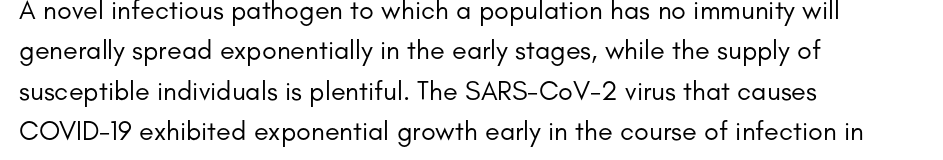
The passage shown stacks its lines at a standard gap. Students, note that the glyphs here touch the page at normal intervals. This reads as an unemphasized weight, regular at the heaviest. Typeset ragged right — the left edge is the straight one. No italicization has been applied; the sample stays upright.
